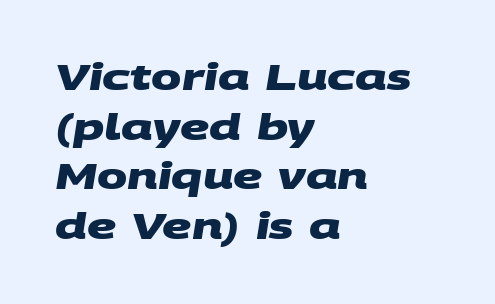
{"serif": "no", "bold": "yes", "weight": "heavy", "width": "wide", "stroke_contrast": "medium", "x_height": "large", "monospaced": "no", "underline": "no", "align": "left", "line_spacing": "normal", "line_spacing_ratio": 1.38, "letter_spacing": "normal", "letter_spacing_em": 0.0, "glyph_px": 36}
